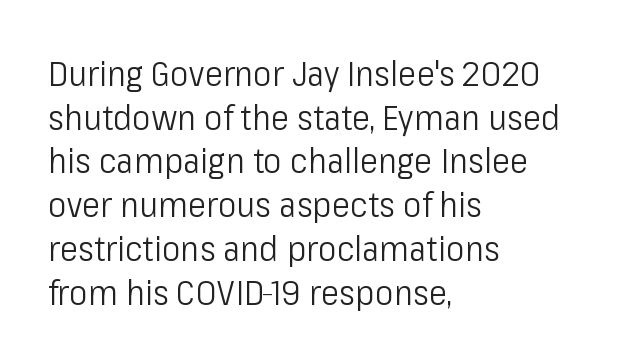
{"serif": "no", "italic": "no", "bold": "no", "weight": "light", "width": "condensed", "stroke_contrast": "low", "x_height": "medium", "monospaced": "no", "underline": "no", "align": "left", "line_spacing": "normal", "line_spacing_ratio": 1.25, "letter_spacing": "normal", "letter_spacing_em": 0.0, "glyph_px": 35}
